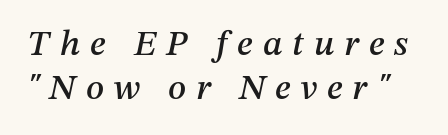
Q: Is the text italic (slanted)? A: Yes, it leans right by about 12 degrees.
Q: Is the text underlined? A: No.
Q: Is the spacing between letters normal or unusually wide? A: Unusually wide.
Q: Width (condensed, normal, or wide)? A: Normal.
Q: Stroke contrast? A: Medium.
Q: x-height? A: Medium.
Q: Monospaced? A: No.
